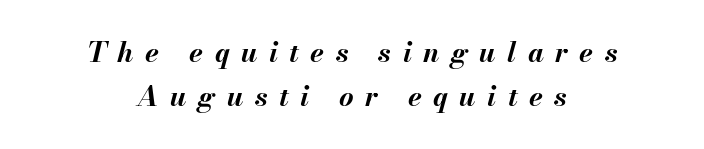
Q: Is the text bold? A: Yes.
Q: Is the text italic (slanted)? A: Yes, it leans right by about 13 degrees.
Q: Is the text underlined? A: No.
Q: How is the paragraph aligned? A: Centered.
Q: Is the spacing between letters normal or unusually wide? A: Unusually wide.
Q: Is the spacing between lines tight, normal or loose? A: Normal.
Q: Width (condensed, normal, or wide)? A: Normal.
Q: Stroke contrast? A: Medium.
Q: x-height? A: Small.
Q: Monospaced? A: No.
